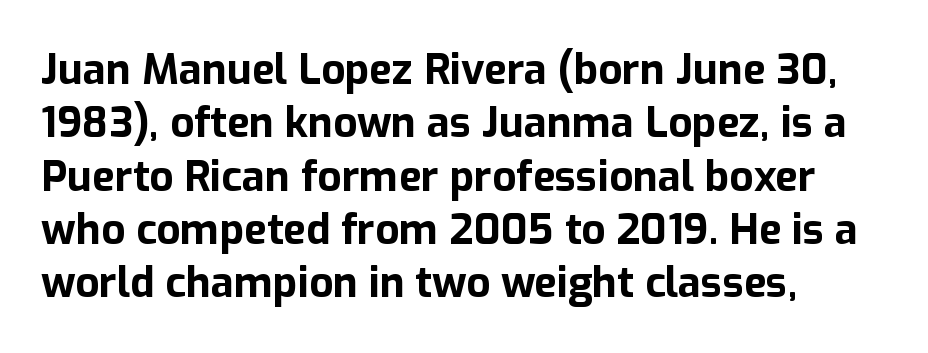
{"serif": "no", "italic": "no", "bold": "yes", "weight": "bold", "width": "normal", "stroke_contrast": "low", "x_height": "medium", "monospaced": "no", "underline": "no", "align": "left", "line_spacing": "normal", "line_spacing_ratio": 1.27, "letter_spacing": "normal", "letter_spacing_em": 0.0, "glyph_px": 42}
